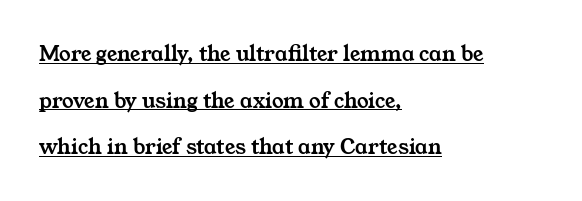
The image shows 23 px text type; set left-aligned, loose line spacing (2.03x), normal letter spacing, underlined.
